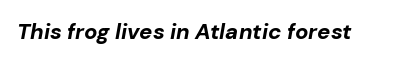
{"italic": "yes", "lean": "right", "slant_degrees": 10, "bold": "yes", "underline": "no", "letter_spacing": "normal", "letter_spacing_em": 0.0, "glyph_px": 22}
